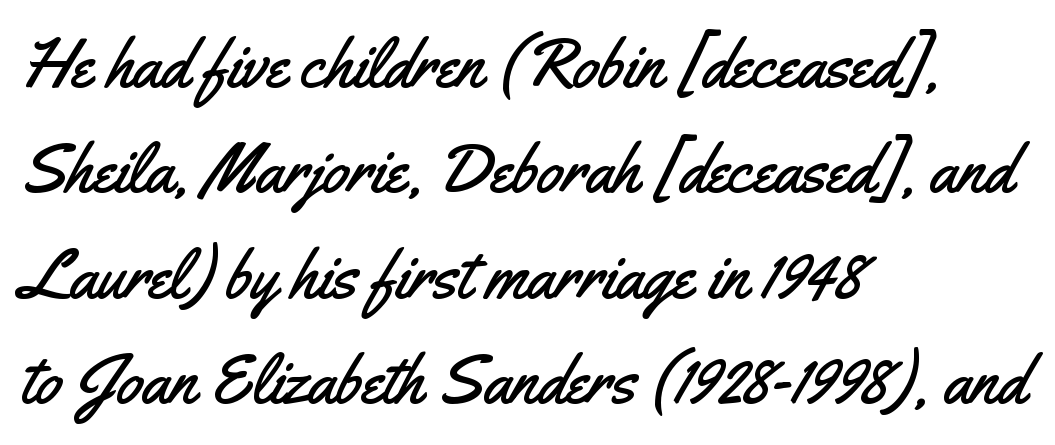
Q: Is the text italic (slanted)? A: Yes.
Q: Is the typeface a serif or a sans-serif typeface? A: Sans-serif.
Q: Is the text underlined? A: No.
Q: How is the paragraph aligned? A: Left-aligned.
Q: Is the spacing between letters normal or unusually wide? A: Normal.
Q: Is the spacing between lines tight, normal or loose? A: Normal.
Q: Width (condensed, normal, or wide)? A: Condensed.
Q: Stroke contrast? A: Medium.
Q: x-height? A: Small.
Q: Monospaced? A: No.
